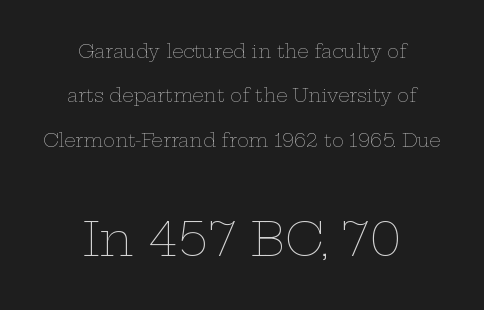
Q: Is the text bold? A: No.
Q: Is the text italic (slanted)? A: No, it is upright.
Q: Is the text underlined? A: No.
Q: How is the paragraph aligned? A: Centered.
Q: Is the spacing between letters normal or unusually wide? A: Normal.
Q: Is the spacing between lines tight, normal or loose? A: Loose.
Q: Which block of text is set in a larger size, the first (top) or the second (bottom)? A: The second (bottom) one.
Q: Width (condensed, normal, or wide)? A: Wide.
Q: Stroke contrast? A: Low.
Q: x-height? A: Medium.
Q: Monospaced? A: No.
